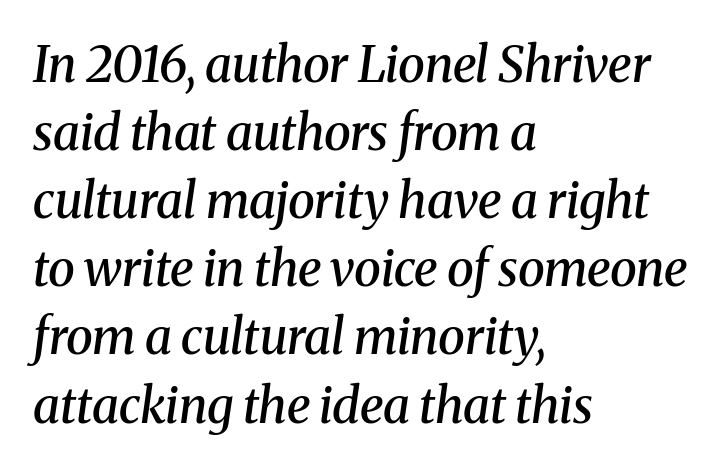
{"serif": "yes", "italic": "yes", "lean": "right", "slant_degrees": 8, "bold": "semi", "weight": "semibold", "width": "normal", "stroke_contrast": "medium", "x_height": "medium", "monospaced": "no", "underline": "no", "align": "left", "line_spacing": "normal", "line_spacing_ratio": 1.39, "letter_spacing": "normal", "letter_spacing_em": 0.0, "glyph_px": 49}
